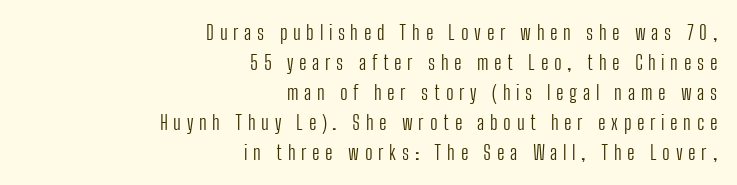
The image shows 20 px text type, upright; set right-aligned, normal line spacing (1.5x), unusually wide letter spacing (+0.28 em), not underlined.
